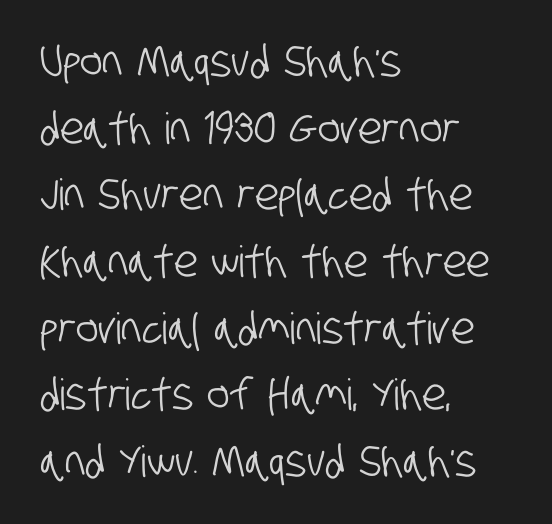
Q: Is the typeface a serif or a sans-serif typeface? A: Sans-serif.
Q: Is the text underlined? A: No.
Q: How is the paragraph aligned? A: Left-aligned.
Q: Is the spacing between letters normal or unusually wide? A: Normal.
Q: Is the spacing between lines tight, normal or loose? A: Normal.
Q: Width (condensed, normal, or wide)? A: Condensed.
Q: Stroke contrast? A: Low.
Q: x-height? A: Large.
Q: Monospaced? A: No.
